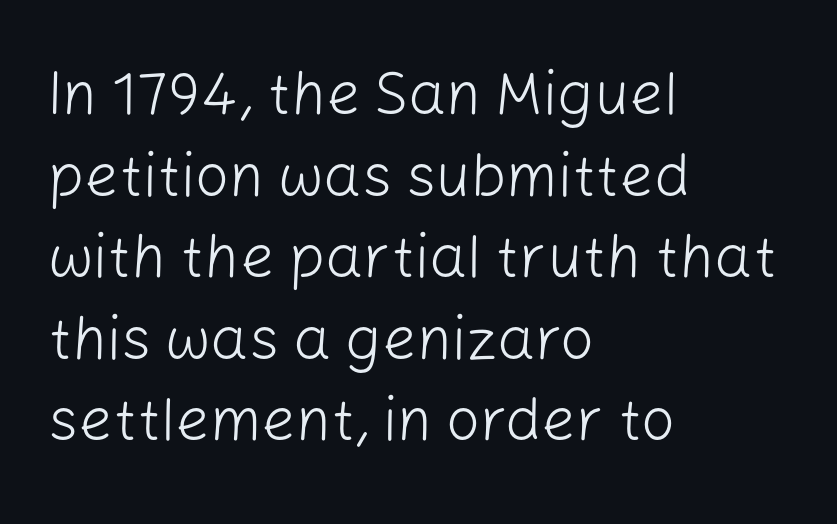
{"serif": "no", "italic": "no", "bold": "no", "weight": "light", "width": "normal", "stroke_contrast": "low", "x_height": "medium", "monospaced": "no", "underline": "no", "align": "left", "line_spacing": "normal", "line_spacing_ratio": 1.36, "letter_spacing": "normal", "letter_spacing_em": 0.0, "glyph_px": 60}
